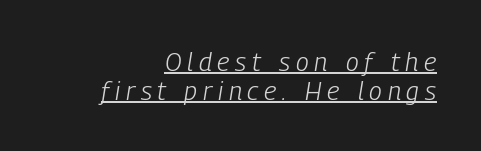
Q: Is the text bold? A: No.
Q: Is the text italic (slanted)? A: Yes, it leans right by about 9 degrees.
Q: Is the text underlined? A: Yes.
Q: How is the paragraph aligned? A: Right-aligned.
Q: Is the spacing between letters normal or unusually wide? A: Unusually wide.
Q: Is the spacing between lines tight, normal or loose? A: Tight.
